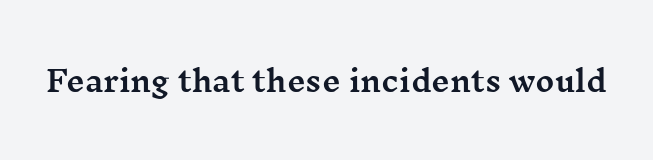
Note: serifs present on the glyphs. Spacing verdict: proportional, widths tailored to each character. Glyph-to-glyph distance matches everyday printed text. Quick note: not italic, upright.
